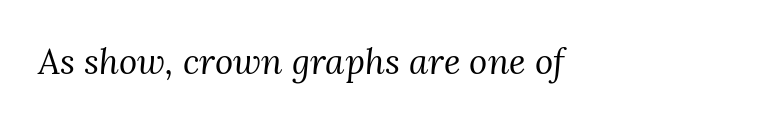
The letters carry serifs — small finishing strokes at the ends of their stems. Tracking value appears to be zero — textbook default spacing. Is the type slanted? Yes — the strokes lean at a clear angle. A classic flush-left, rag-right setting is used for this passage. The cut favours lightness, reaching ordinary text weight at its darkest.
